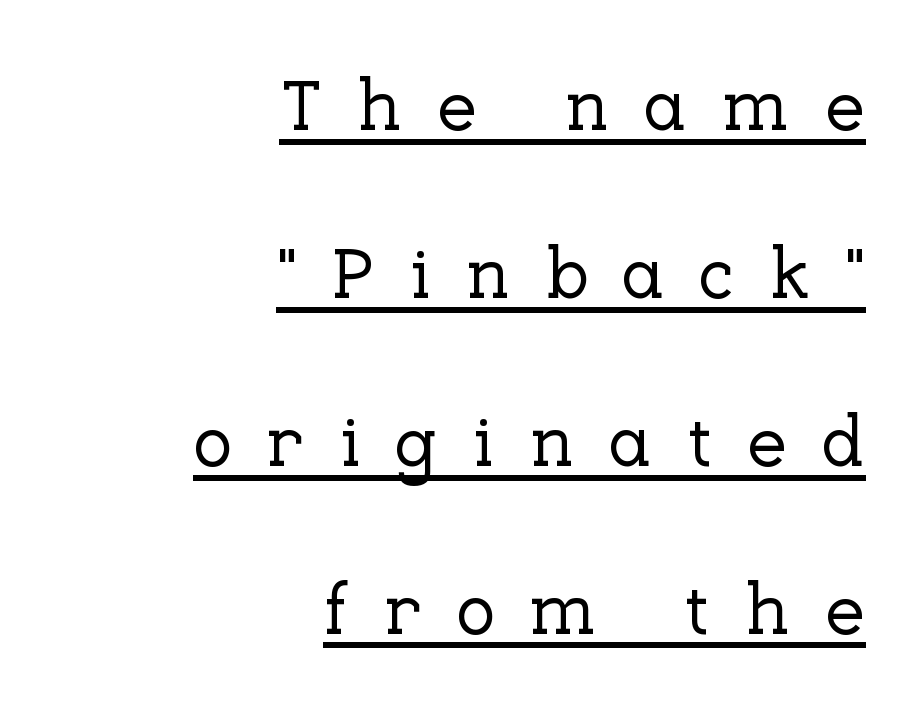
Quick note: underline on. Spacing verdict: proportional, widths tailored to each character. Check where the strokes stop: tiny serifs finish them off. Spacing between characters has been opened up far beyond the box default.
